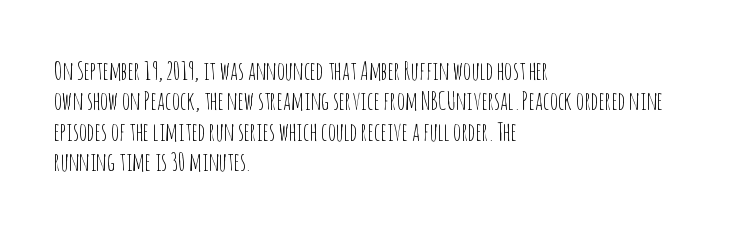
The image shows 25 px text type, upright; set left-aligned, line spacing 1.22x, normal letter spacing, not underlined.
